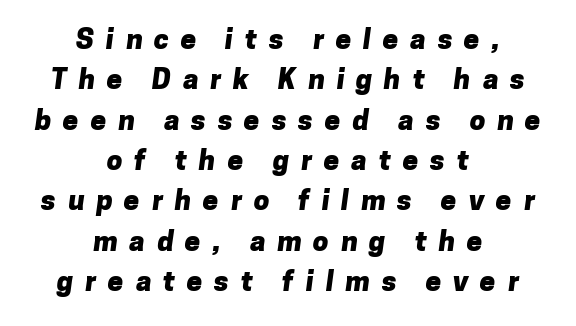
{"serif": "no", "bold": "yes", "weight": "heavy", "width": "normal", "stroke_contrast": "low", "x_height": "medium", "monospaced": "no", "underline": "no", "align": "center", "line_spacing": "normal", "line_spacing_ratio": 1.44, "letter_spacing": "wide", "letter_spacing_em": 0.42, "glyph_px": 28}
